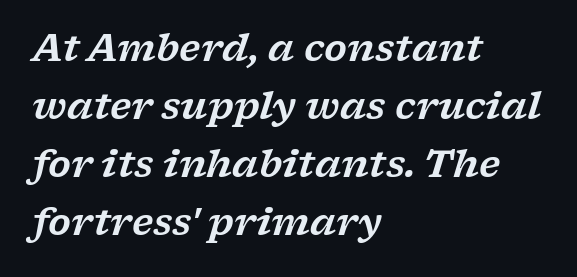
{"serif": "yes", "italic": "yes", "lean": "right", "slant_degrees": 17, "width": "wide", "stroke_contrast": "low", "x_height": "medium", "monospaced": "no", "underline": "no", "align": "left", "line_spacing": "normal", "line_spacing_ratio": 1.57, "letter_spacing": "normal", "letter_spacing_em": 0.0, "glyph_px": 37}
